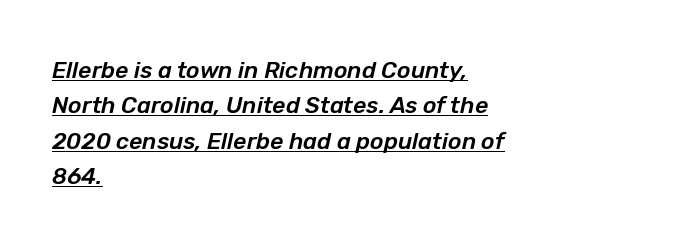
{"italic": "yes", "lean": "right", "slant_degrees": 12, "underline": "yes", "align": "left", "line_spacing": "normal", "line_spacing_ratio": 1.54, "letter_spacing": "normal", "letter_spacing_em": 0.0, "glyph_px": 23}
